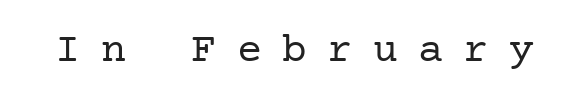
Q: Is the text bold? A: No.
Q: Is the text italic (slanted)? A: No, it is upright.
Q: Is the typeface a serif or a sans-serif typeface? A: Serif.
Q: Is the text underlined? A: No.
Q: Is the spacing between letters normal or unusually wide? A: Unusually wide.
Q: Width (condensed, normal, or wide)? A: Normal.
Q: Stroke contrast? A: Low.
Q: x-height? A: Medium.
